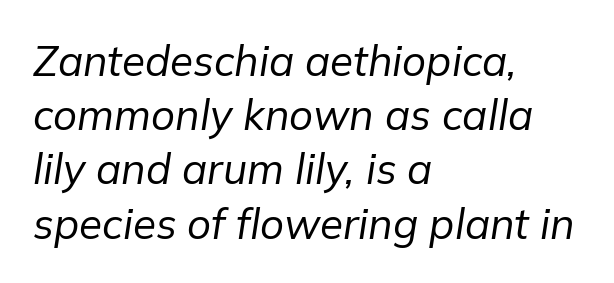
The lines sit at an ordinary, default distance from one another. Words appear dense and cohesive because spacing is normal. Style check: oblique. Plain, unruled lines of type. Each stroke keeps to a modest, everyday thickness or less. Here the designer chose a conventional face with non-uniform glyph widths.
